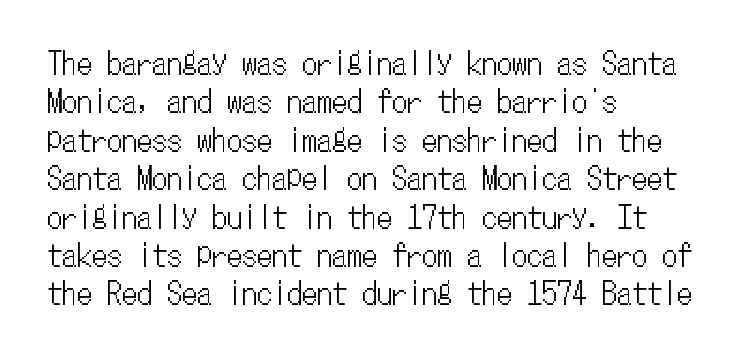
{"italic": "no", "width": "condensed", "stroke_contrast": "low", "x_height": "medium", "monospaced": "yes", "underline": "no", "align": "left", "line_spacing": "normal", "line_spacing_ratio": 1.28, "letter_spacing": "normal", "letter_spacing_em": 0.0, "glyph_px": 30}
